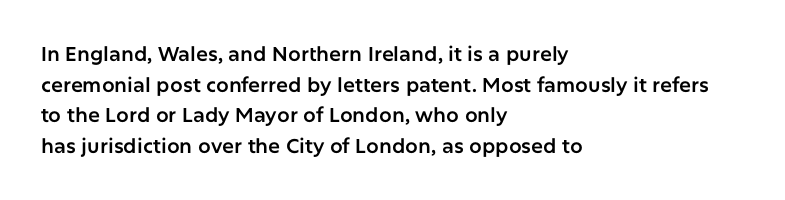
{"italic": "no", "underline": "no", "align": "left", "line_spacing": "normal", "line_spacing_ratio": 1.53, "letter_spacing": "normal", "letter_spacing_em": 0.0, "glyph_px": 20}
